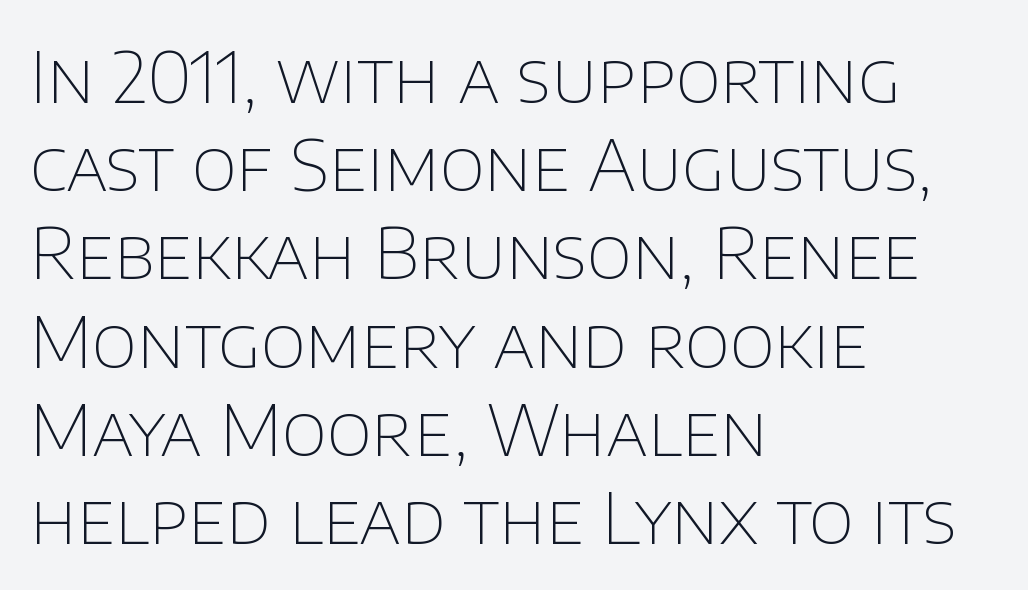
{"serif": "no", "italic": "no", "bold": "no", "weight": "thin", "width": "normal", "stroke_contrast": "low", "x_height": "large", "monospaced": "no", "underline": "no", "align": "left", "line_spacing": "normal", "line_spacing_ratio": 1.26, "letter_spacing": "normal", "letter_spacing_em": 0.0, "glyph_px": 70}
